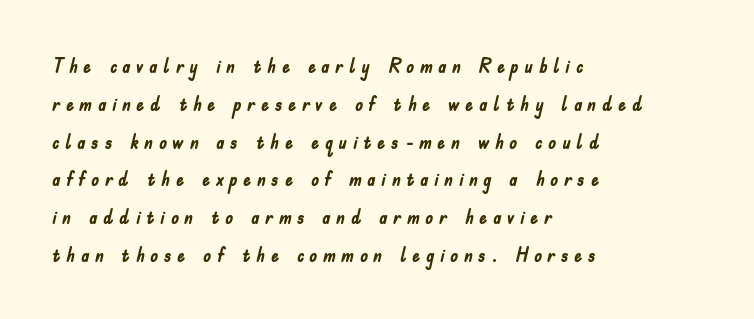
{"bold": "yes", "underline": "no", "align": "left", "line_spacing_ratio": 1.89, "letter_spacing": "wide", "letter_spacing_em": 0.28, "glyph_px": 20}
